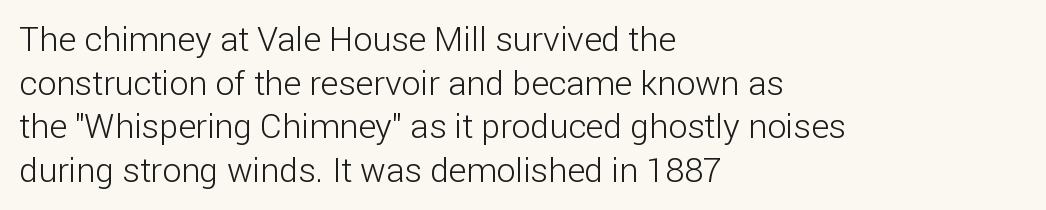
The image shows 34 px light sans-serif type, upright; set left-aligned, normal line spacing (1.28x), normal letter spacing, not underlined; low stroke contrast and a medium x-height.
